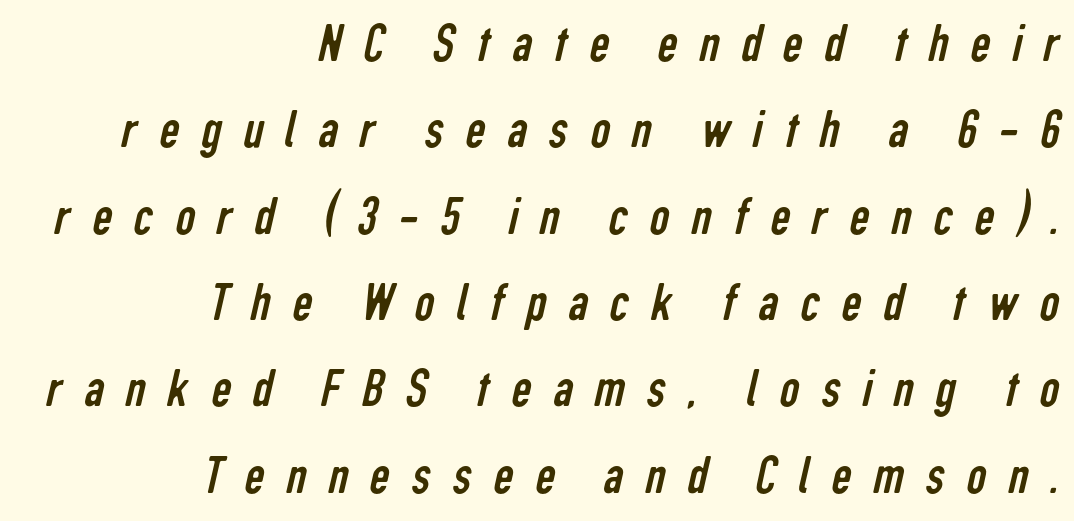
The image shows 55 px regular-weight, condensed sans-serif type; set right-aligned, normal line spacing (1.57x), unusually wide letter spacing (+0.4 em), not underlined; low stroke contrast and a medium x-height.
